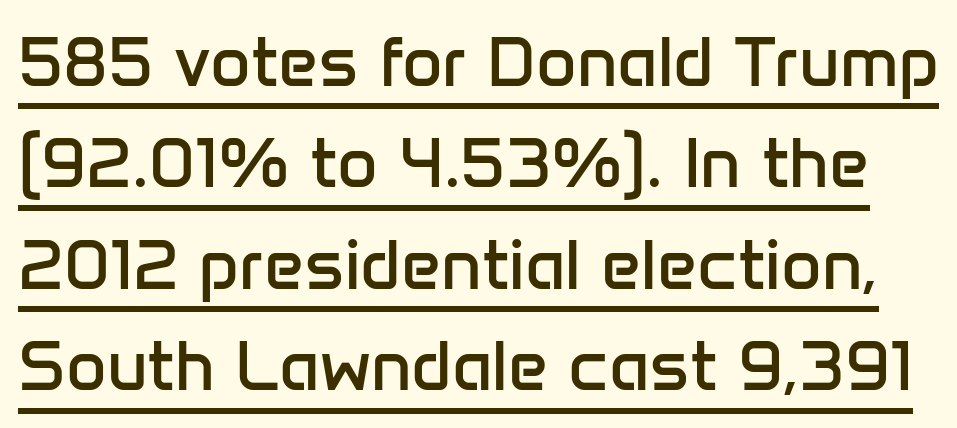
{"serif": "no", "italic": "no", "bold": "no", "weight": "regular", "width": "normal", "stroke_contrast": "low", "x_height": "medium", "monospaced": "no", "underline": "yes", "line_spacing": "normal", "line_spacing_ratio": 1.45, "letter_spacing": "normal", "letter_spacing_em": 0.0, "glyph_px": 70}
